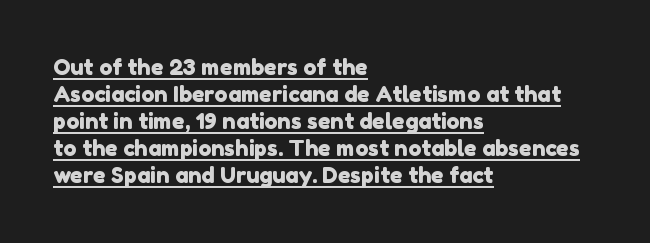
The image shows 22 px text type; set left-aligned, line spacing 1.23x, normal letter spacing, underlined.
